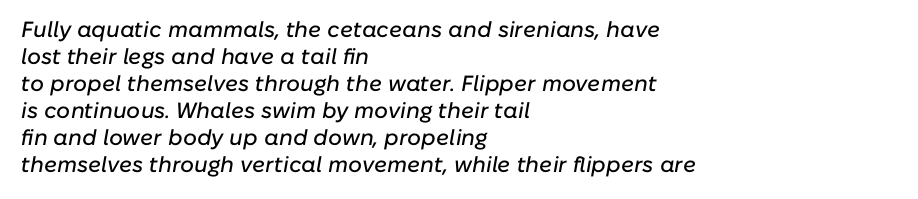
Q: Is the text italic (slanted)? A: Yes, it leans right by about 10 degrees.
Q: Is the text underlined? A: No.
Q: How is the paragraph aligned? A: Left-aligned.
Q: Is the spacing between letters normal or unusually wide? A: Normal.
